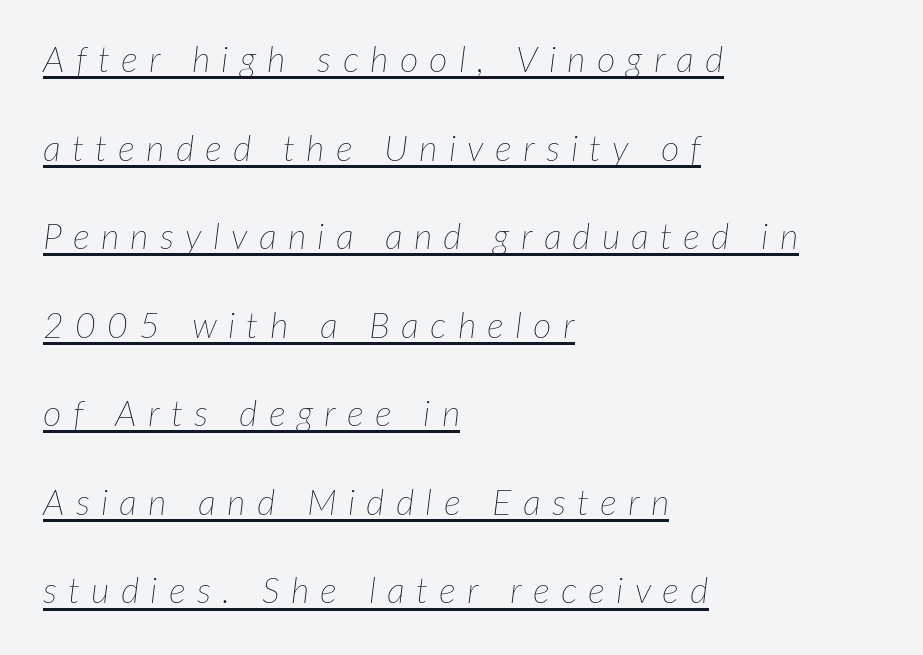
The image shows 36 px thin type, italic (leaning right); set left-aligned, loose line spacing (2.46x), unusually wide letter spacing (+0.31 em), underlined; low stroke contrast and a medium x-height.
